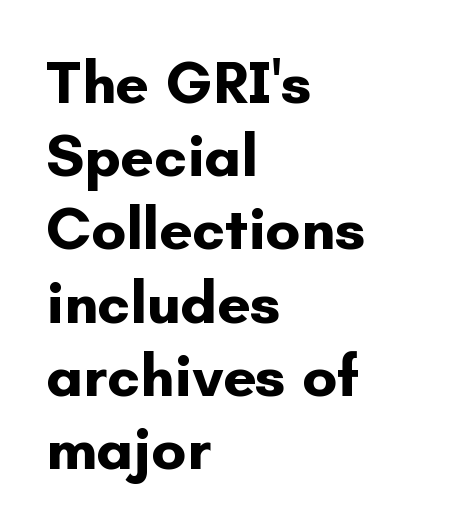
{"serif": "no", "italic": "no", "bold": "yes", "weight": "bold", "width": "normal", "stroke_contrast": "low", "x_height": "small", "monospaced": "no", "underline": "no", "align": "left", "line_spacing_ratio": 1.22, "letter_spacing": "normal", "letter_spacing_em": 0.0, "glyph_px": 60}
